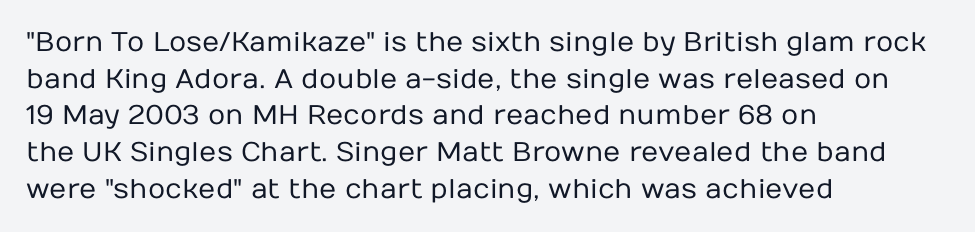
The image shows 27 px text type, upright; set left-aligned, normal line spacing (1.36x), normal letter spacing, not underlined.
